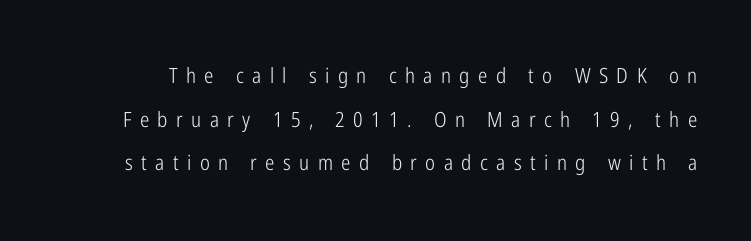
The image shows 21 px text type, upright; set loose line spacing (2.08x), unusually wide letter spacing (+0.4 em), not underlined.
